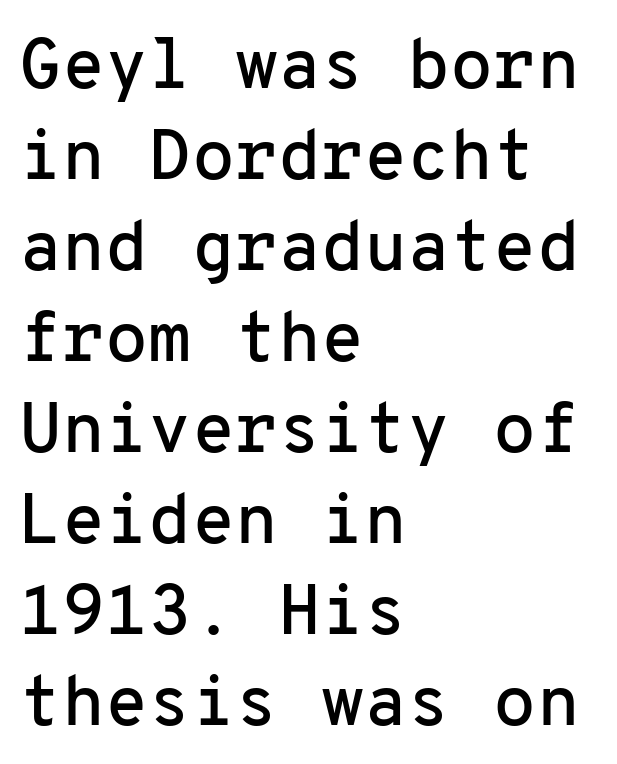
The image shows 70 px sans-serif type, upright, monospaced; set left-aligned, normal line spacing (1.3x), normal letter spacing, not underlined; low stroke contrast and a medium x-height.
